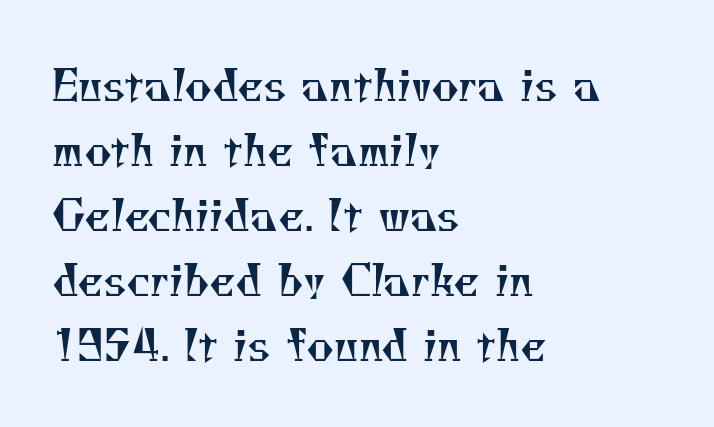
The image shows 42 px regular-weight serif type; set left-aligned, normal line spacing (1.55x), normal letter spacing, not underlined; medium stroke contrast and a small x-height.
